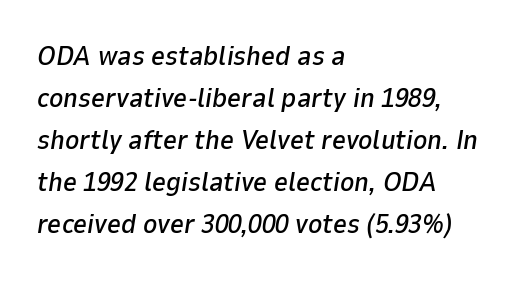
The image shows 27 px text type, italic (leaning right); set left-aligned, normal line spacing (1.56x), normal letter spacing, not underlined.
